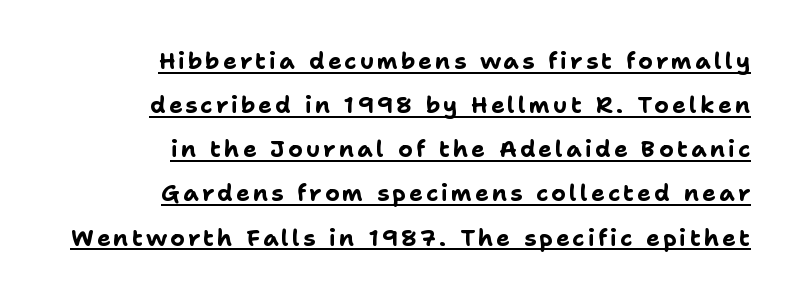
{"italic": "no", "bold": "yes", "underline": "yes", "align": "right", "line_spacing": "loose", "line_spacing_ratio": 1.92, "glyph_px": 23}
